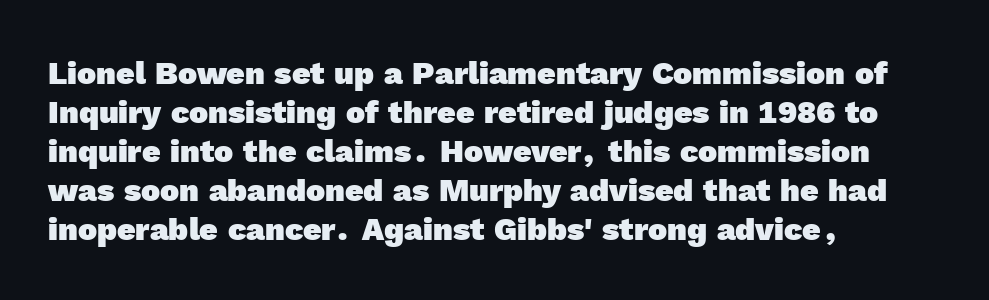
The image shows 32 px heavy sans-serif type; set left-aligned, line spacing 1.22x, normal letter spacing, not underlined; a medium x-height.
